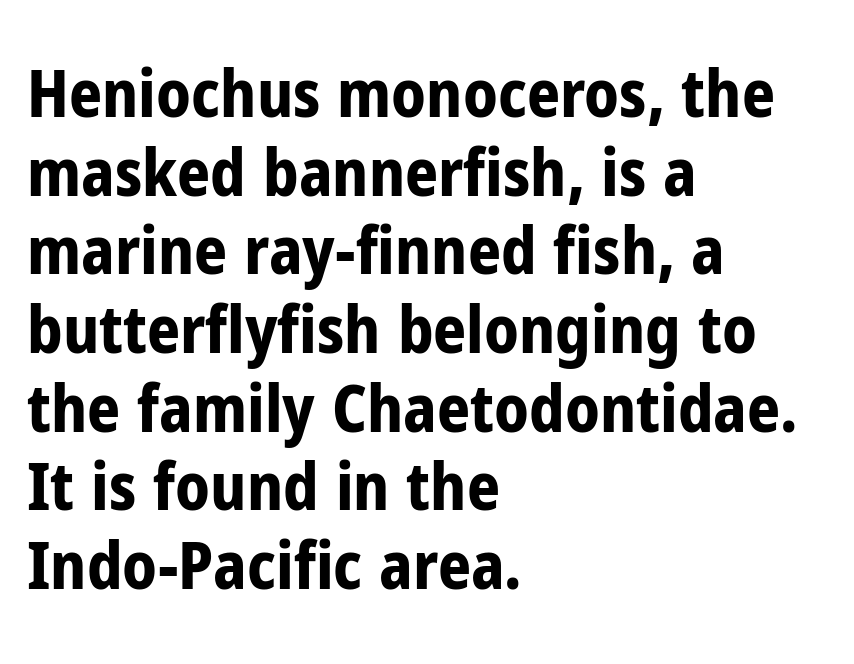
The image shows 65 px bold, condensed sans-serif type, upright; set left-aligned, line spacing 1.21x, normal letter spacing, not underlined; low stroke contrast and a medium x-height.
